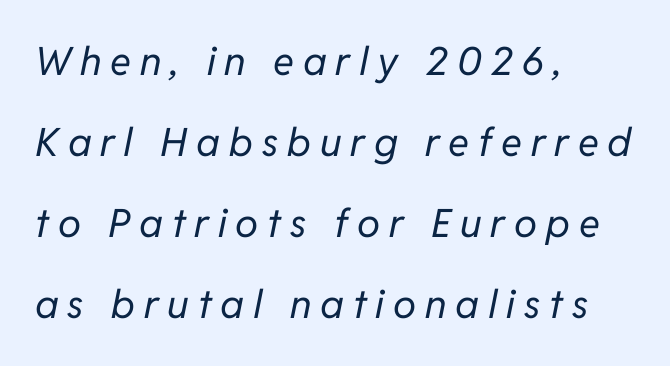
{"italic": "yes", "lean": "right", "slant_degrees": 11, "bold": "no", "weight": "regular", "width": "normal", "stroke_contrast": "low", "x_height": "medium", "monospaced": "no", "underline": "no", "align": "left", "line_spacing": "loose", "line_spacing_ratio": 2.08, "letter_spacing": "wide", "letter_spacing_em": 0.23, "glyph_px": 39}
